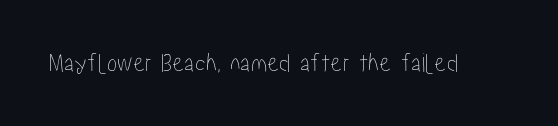
{"italic": "no", "underline": "no", "letter_spacing": "normal", "letter_spacing_em": 0.0, "glyph_px": 27}
